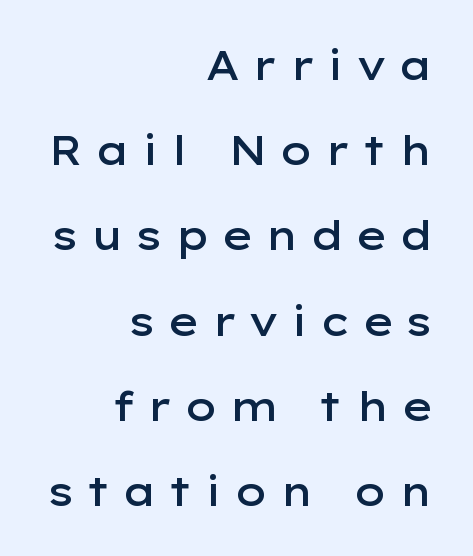
Q: Is the text bold? A: Semi-bold.
Q: Is the text italic (slanted)? A: No, it is upright.
Q: Is the typeface a serif or a sans-serif typeface? A: Sans-serif.
Q: Is the text underlined? A: No.
Q: How is the paragraph aligned? A: Right-aligned.
Q: Is the spacing between letters normal or unusually wide? A: Unusually wide.
Q: Is the spacing between lines tight, normal or loose? A: Loose.
Q: Width (condensed, normal, or wide)? A: Wide.
Q: Stroke contrast? A: Low.
Q: x-height? A: Medium.
Q: Monospaced? A: No.
